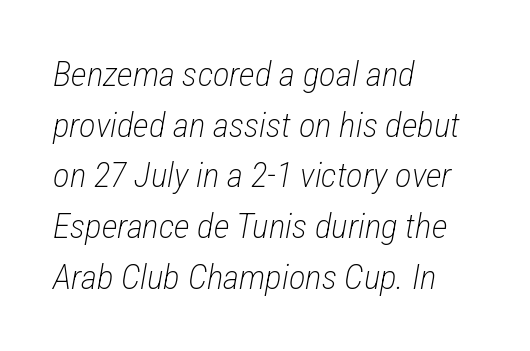
Nobody touched the tracking dial on this one. Do the characters align in a grid? No, the font is proportional. Tall strokes in this sample are angled rather than plumb. Horizontally, the lines are justified to the leading edge only.
